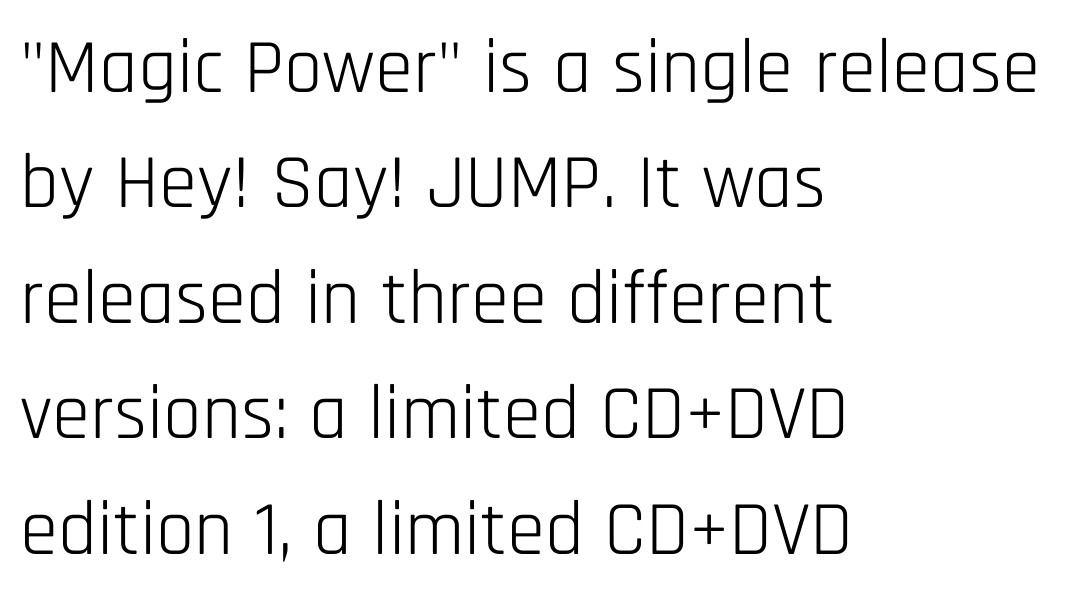
Tall strokes in this sample are plumb rather than angled. Does the type have serifs? No, each stem ends abruptly. Quick note: interline space is typical. Character widths vary here, with narrow letters taking less room than wide ones.
